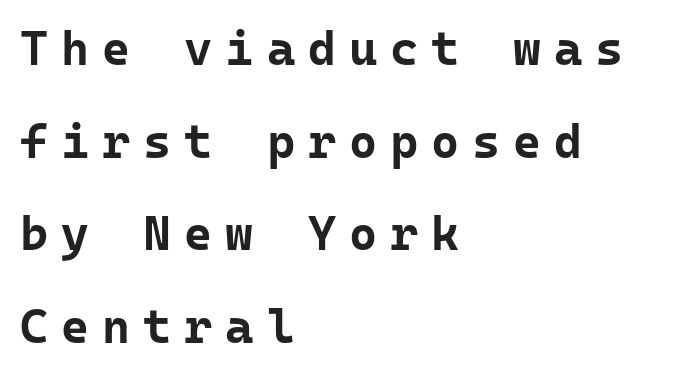
The image shows 48 px bold sans-serif type, upright, monospaced; set left-aligned, loose line spacing (1.93x), unusually wide letter spacing (+0.27 em), not underlined; low stroke contrast and a medium x-height.
